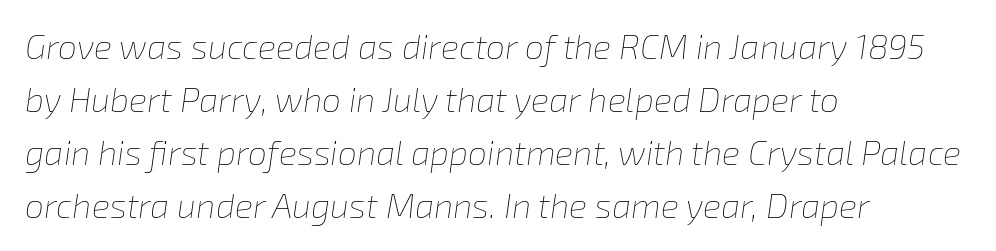
Check the space under the baseline: it is left empty. The letters look calm and open, with moderate or lighter stems. Honestly, the letter spacing is just normal — you wouldn't notice it. Horizontal alignment here is leftward, the default for most running prose. Quick note: italic.
